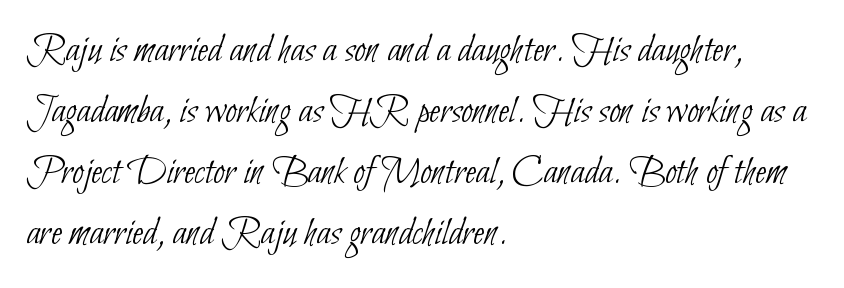
The image shows 41 px thin, condensed sans-serif type; set left-aligned, normal line spacing (1.49x), normal letter spacing, not underlined; low stroke contrast and a small x-height.
